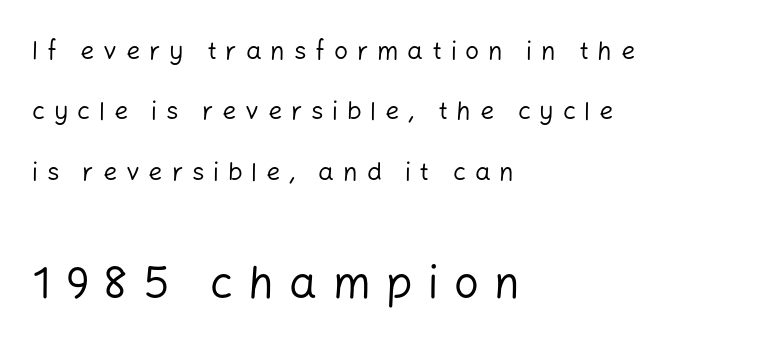
{"serif": "no", "italic": "no", "bold": "no", "weight": "regular", "width": "normal", "stroke_contrast": "low", "x_height": "medium", "monospaced": "no", "underline": "no", "align": "left", "line_spacing": "loose", "line_spacing_ratio": 2.42, "letter_spacing": "wide", "letter_spacing_em": 0.35, "larger_block": "second", "size_ratio": 1.76, "glyph_px": 44}
